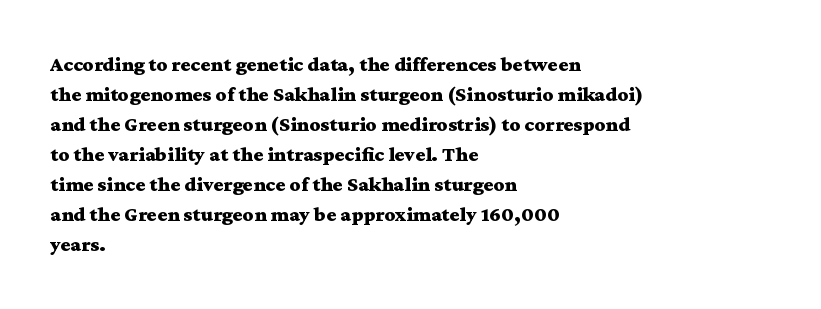
The image shows 21 px bold type, upright; set left-aligned, normal line spacing (1.43x), normal letter spacing, not underlined.
